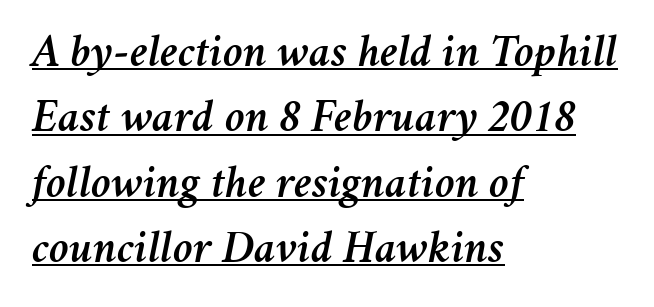
The image shows 46 px text type, italic (leaning right); set left-aligned, normal line spacing (1.42x), normal letter spacing, underlined; medium stroke contrast and a medium x-height.
